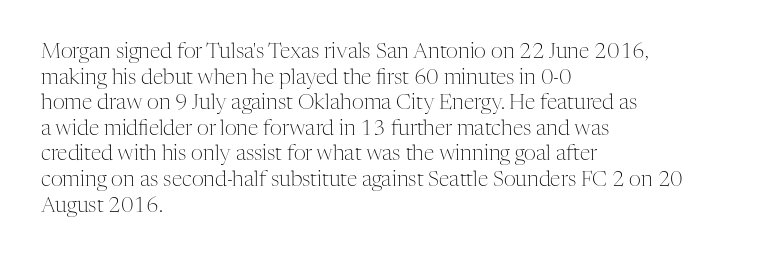
{"italic": "no", "bold": "no", "underline": "no", "align": "left", "line_spacing_ratio": 1.22, "letter_spacing": "normal", "letter_spacing_em": 0.0, "glyph_px": 21}
